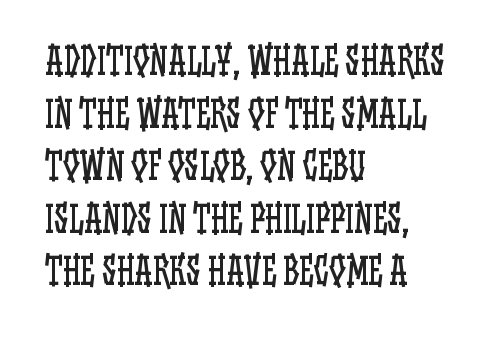
Q: Is the text bold? A: No.
Q: Is the text italic (slanted)? A: No, it is upright.
Q: Is the text underlined? A: No.
Q: How is the paragraph aligned? A: Left-aligned.
Q: Is the spacing between letters normal or unusually wide? A: Normal.
Q: Is the spacing between lines tight, normal or loose? A: Normal.
Q: Width (condensed, normal, or wide)? A: Condensed.
Q: Stroke contrast? A: Low.
Q: x-height? A: Large.
Q: Monospaced? A: No.
